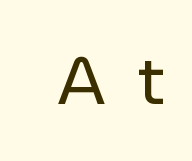
Q: Is the text bold? A: No.
Q: Is the text italic (slanted)? A: No, it is upright.
Q: Is the typeface a serif or a sans-serif typeface? A: Sans-serif.
Q: Is the text underlined? A: No.
Q: Is the spacing between letters normal or unusually wide? A: Unusually wide.
Q: Width (condensed, normal, or wide)? A: Normal.
Q: Stroke contrast? A: Low.
Q: x-height? A: Medium.
Q: Monospaced? A: No.
